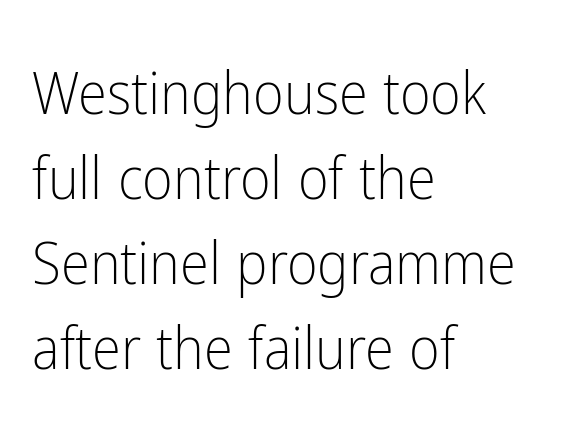
The image shows 59 px light, condensed sans-serif type, upright; set left-aligned, normal line spacing (1.44x), normal letter spacing, not underlined; low stroke contrast and a medium x-height.
